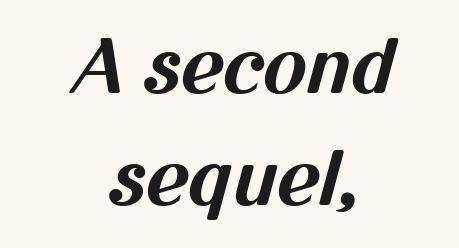
The image shows 74 px bold sans-serif type; set centered, normal line spacing (1.52x), normal letter spacing, not underlined; medium stroke contrast and a medium x-height.
